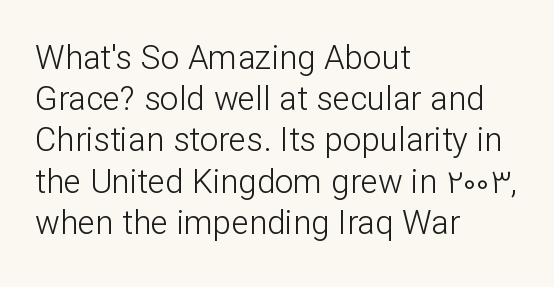
{"serif": "no", "italic": "no", "bold": "no", "weight": "light", "width": "normal", "stroke_contrast": "low", "x_height": "medium", "monospaced": "no", "underline": "no", "align": "left", "line_spacing": "normal", "line_spacing_ratio": 1.25, "letter_spacing": "normal", "letter_spacing_em": 0.0, "glyph_px": 33}
